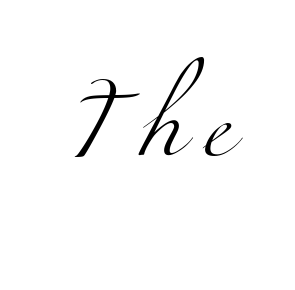
What stands out about the letter spacing? Its width — letters are far apart. The space directly below the letters is spotless. Ink coverage per letter is moderate at most. Note the varied advance widths — an 'i' is clearly narrower than an 'm'.
